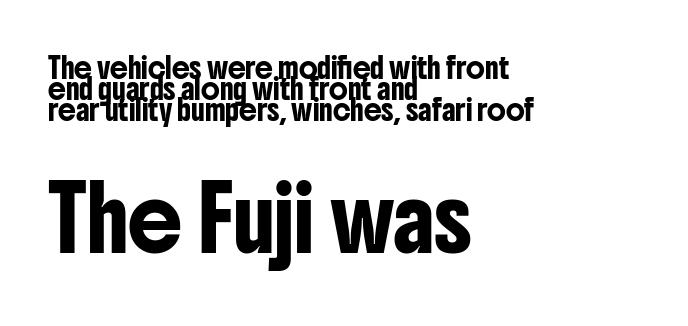
The second block has been scaled up relative to the first. Posture: upright roman. A clean baseline with only descenders dipping below it. Tracking value appears to be zero — textbook default spacing. Horizontally, the lines are justified to the leading edge only.
